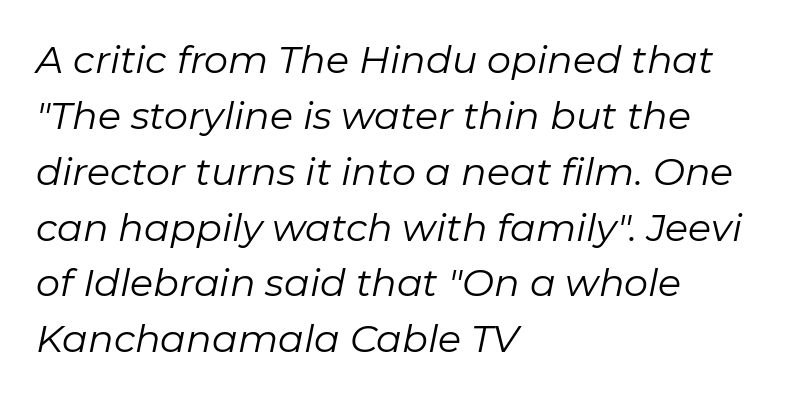
The image shows 38 px regular-weight type, italic (leaning right); set left-aligned, normal line spacing (1.47x), normal letter spacing, not underlined; low stroke contrast and a medium x-height.
